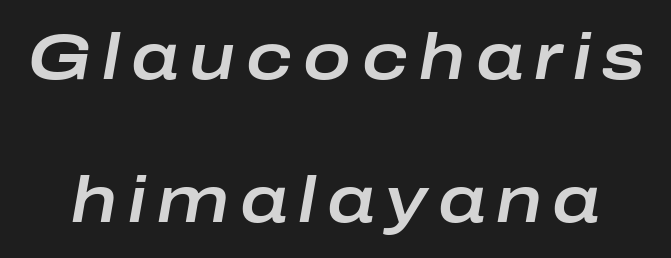
The image shows 64 px wide type, italic (leaning right); set loose line spacing (2.23x), not underlined; low stroke contrast and a medium x-height.
